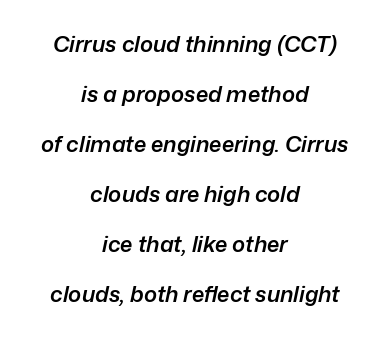
Q: Is the text bold? A: Semi-bold.
Q: Is the text italic (slanted)? A: Yes, it leans right by about 12 degrees.
Q: Is the text underlined? A: No.
Q: How is the paragraph aligned? A: Centered.
Q: Is the spacing between letters normal or unusually wide? A: Normal.
Q: Is the spacing between lines tight, normal or loose? A: Loose.
